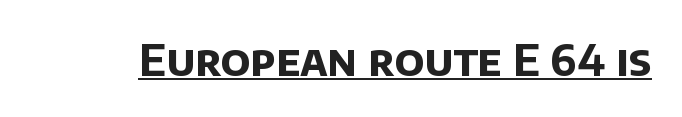
{"serif": "no", "bold": "yes", "weight": "bold", "width": "normal", "stroke_contrast": "low", "x_height": "large", "monospaced": "no", "underline": "yes", "letter_spacing": "normal", "letter_spacing_em": 0.0, "glyph_px": 43}
